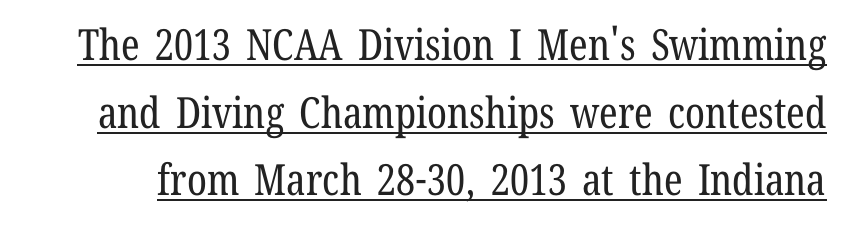
Q: Is the text bold? A: No.
Q: Is the text italic (slanted)? A: No, it is upright.
Q: Is the typeface a serif or a sans-serif typeface? A: Serif.
Q: Is the text underlined? A: Yes.
Q: Is the spacing between letters normal or unusually wide? A: Normal.
Q: Is the spacing between lines tight, normal or loose? A: Normal.
Q: Width (condensed, normal, or wide)? A: Condensed.
Q: Stroke contrast? A: Low.
Q: x-height? A: Medium.
Q: Monospaced? A: No.
